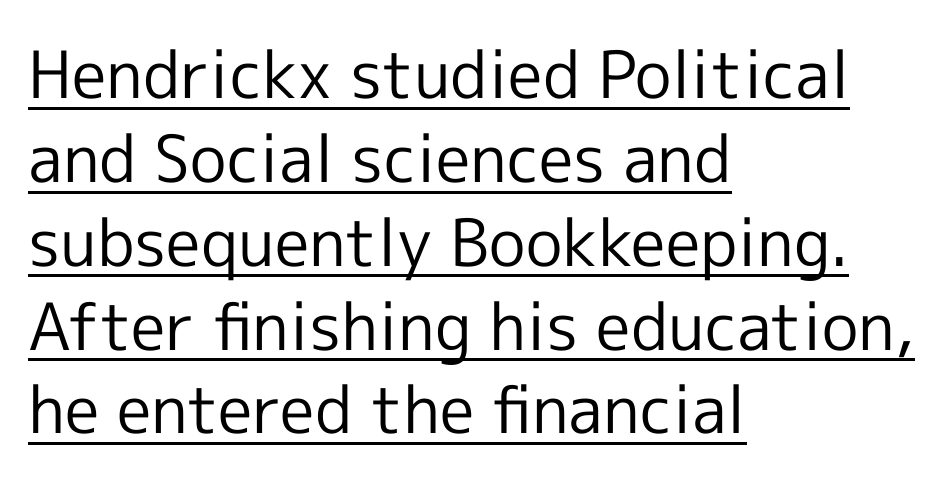
Q: Is the text bold? A: No.
Q: Is the text italic (slanted)? A: No, it is upright.
Q: Is the typeface a serif or a sans-serif typeface? A: Sans-serif.
Q: Is the text underlined? A: Yes.
Q: How is the paragraph aligned? A: Left-aligned.
Q: Is the spacing between letters normal or unusually wide? A: Normal.
Q: Is the spacing between lines tight, normal or loose? A: Normal.
Q: Width (condensed, normal, or wide)? A: Normal.
Q: x-height? A: Medium.
Q: Monospaced? A: No.
